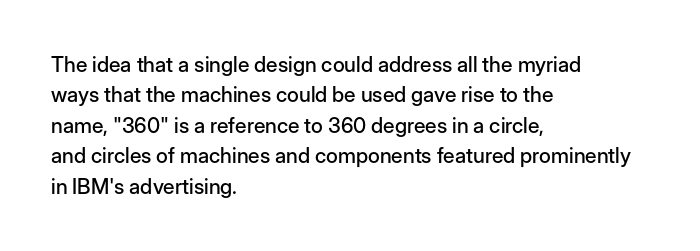
Q: Is the text italic (slanted)? A: No, it is upright.
Q: Is the text underlined? A: No.
Q: How is the paragraph aligned? A: Left-aligned.
Q: Is the spacing between letters normal or unusually wide? A: Normal.
Q: Is the spacing between lines tight, normal or loose? A: Normal.
